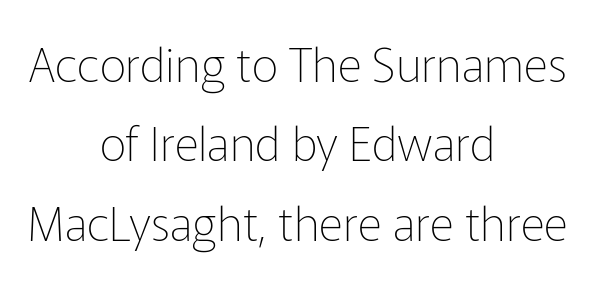
Weight: in the light-to-regular range. Every stem runs plumb, perpendicular to the baseline. Horizontal bands of white between lines are of average thickness. This rendering uses center alignment, leaving both contours irregular but symmetric. Think of a printed novel: that variable character pitch is what you see here.
